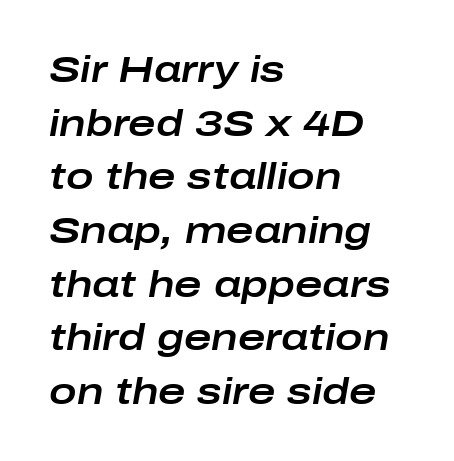
Q: Is the text italic (slanted)? A: Yes, it leans right by about 10 degrees.
Q: Is the text underlined? A: No.
Q: How is the paragraph aligned? A: Left-aligned.
Q: Is the spacing between letters normal or unusually wide? A: Normal.
Q: Is the spacing between lines tight, normal or loose? A: Normal.
Q: Width (condensed, normal, or wide)? A: Wide.
Q: Stroke contrast? A: Low.
Q: x-height? A: Medium.
Q: Monospaced? A: No.
